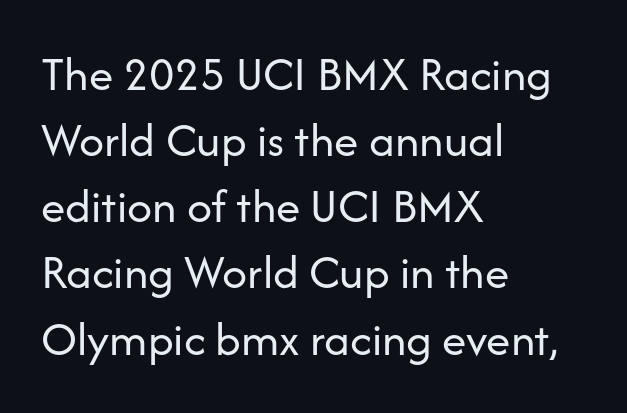
Posture: upright roman. Lines of text with bare space underneath. These lines stack with their left ends in a neat column. Weight: in the light-to-regular range. You could call the tracking neutral — neither tight nor loose. Observe the absence of serifs on each vertical stroke in this sample.
